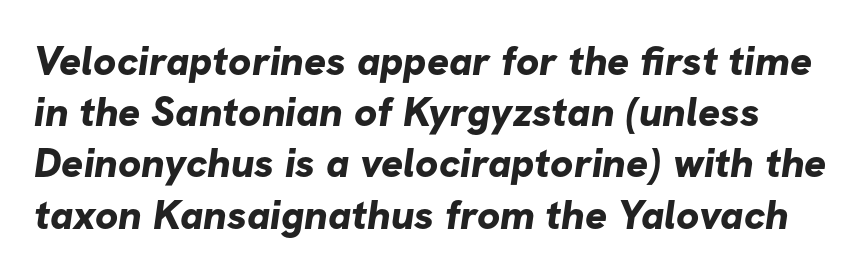
The image shows 41 px bold sans-serif type; set normal line spacing (1.25x), normal letter spacing, not underlined; low stroke contrast and a medium x-height.
